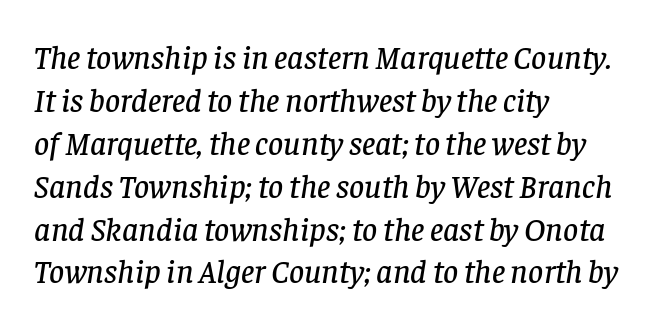
{"serif": "yes", "italic": "yes", "lean": "right", "slant_degrees": 8, "width": "normal", "stroke_contrast": "low", "x_height": "large", "monospaced": "no", "underline": "no", "align": "left", "line_spacing": "normal", "line_spacing_ratio": 1.3, "letter_spacing": "normal", "letter_spacing_em": 0.0, "glyph_px": 33}
